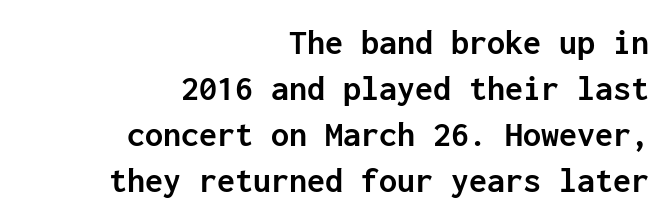
The image shows 36 px semibold sans-serif type, upright, monospaced; set right-aligned, normal line spacing (1.28x), normal letter spacing, not underlined; low stroke contrast and a medium x-height.
